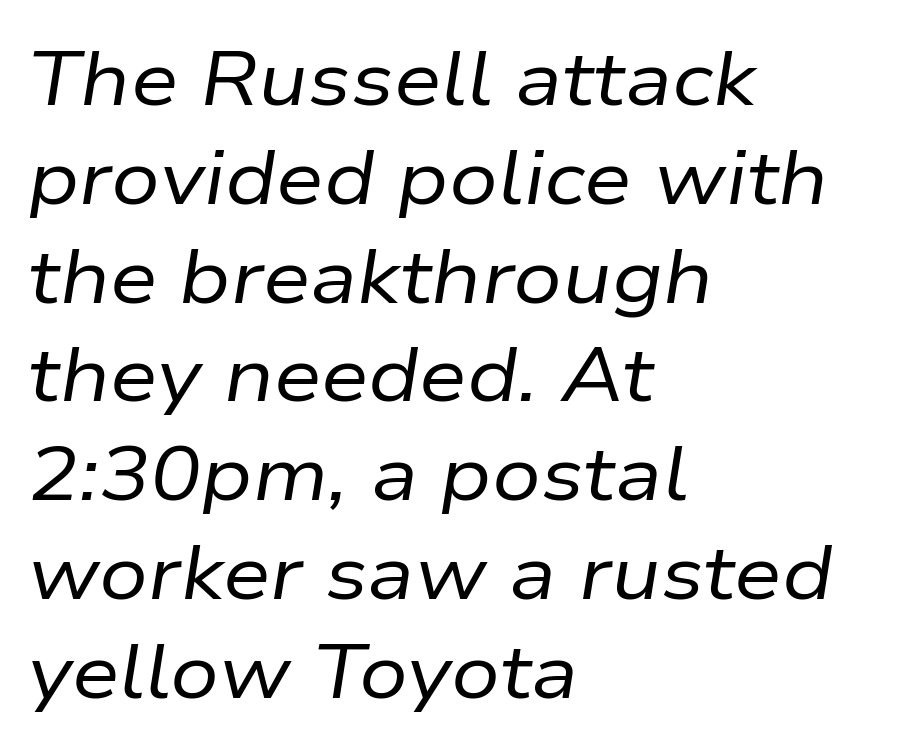
{"italic": "yes", "lean": "right", "slant_degrees": 9, "bold": "no", "weight": "regular", "width": "normal", "stroke_contrast": "low", "x_height": "medium", "monospaced": "no", "underline": "no", "align": "left", "line_spacing": "normal", "line_spacing_ratio": 1.3, "letter_spacing": "normal", "letter_spacing_em": 0.0, "glyph_px": 76}
